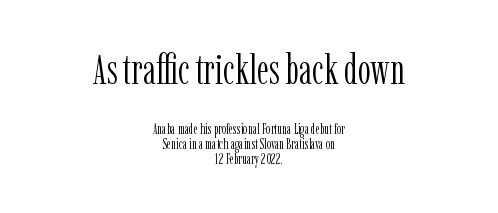
The image shows 41 px light, condensed serif type, upright; set centered, tight line spacing (1.04x), normal letter spacing, not underlined; the first (top) block is 2.93x larger; low stroke contrast and a medium x-height.
